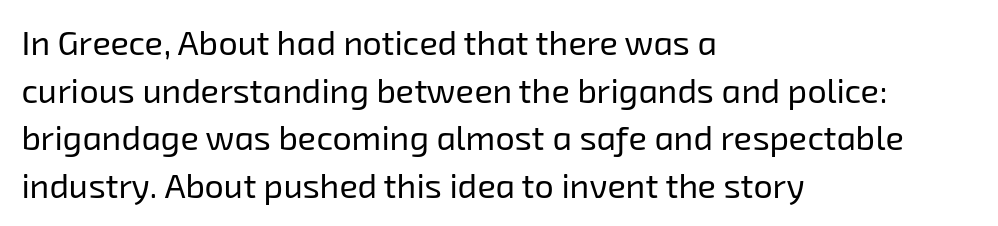
The image shows 34 px regular-weight sans-serif type; set left-aligned, normal line spacing (1.4x), normal letter spacing, not underlined; low stroke contrast and a medium x-height.
